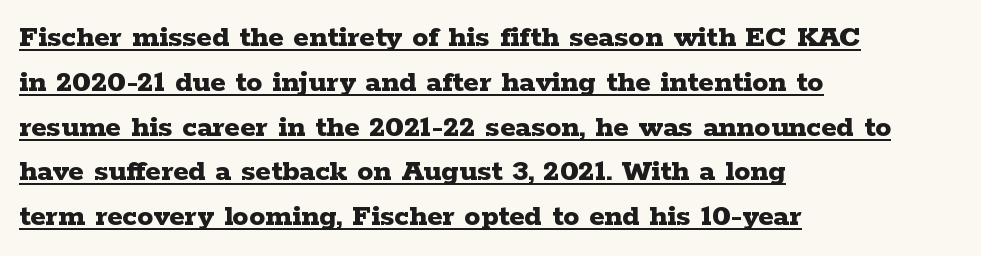
The image shows 32 px bold, wide serif type, upright; set left-aligned, normal line spacing (1.4x), normal letter spacing, underlined; low stroke contrast and a medium x-height.
